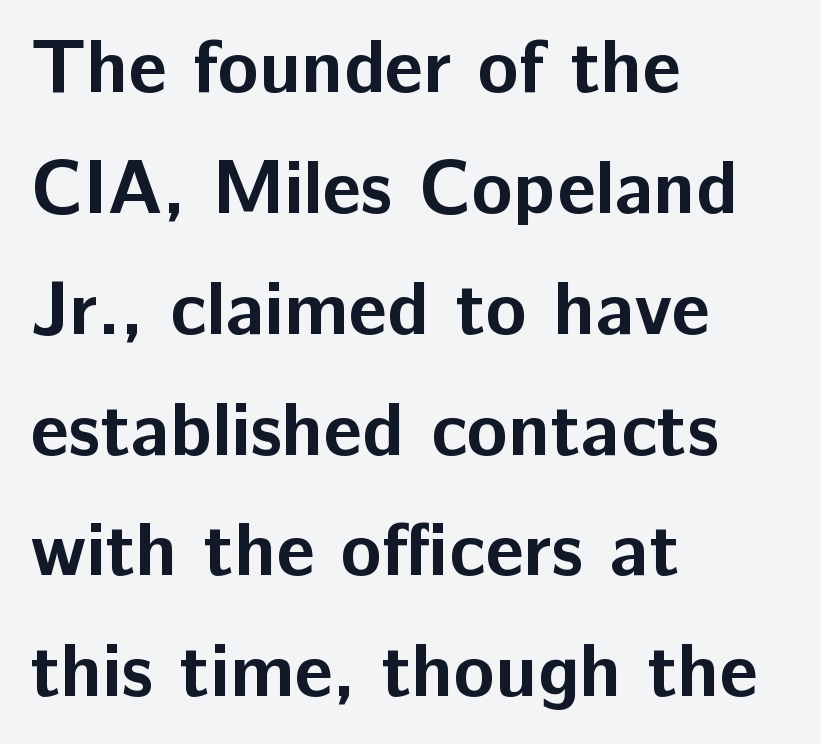
Letterform terminals end flat and unadorned throughout the passage. Nope, not italic — everything's standing straight. The rendering uses a moderate line-height, typical for paragraphs. Compared with an ordinary text face, these strokes are far heavier — a full bold. The letters advance in unequal steps, a hallmark of proportional type.
